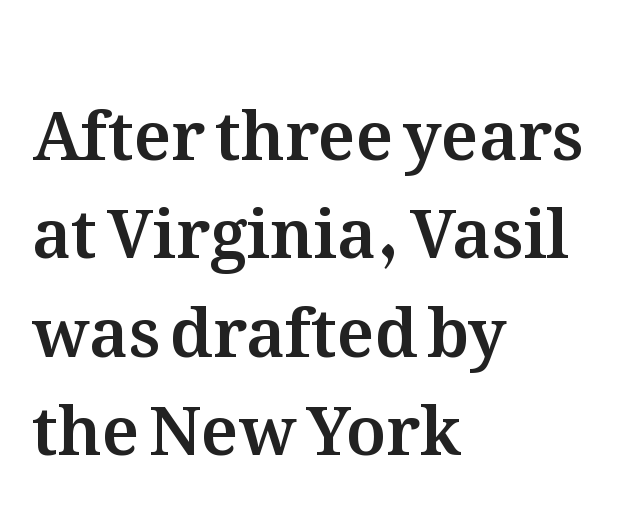
Posture: upright roman. Visually the block forms a straight wall on the left and a jagged coastline on the right. Compared with typical paragraphs, the rows here are spaced about the same. The tracking reads as untouched default to a designer's eye. Here the designer chose a conventional face with non-uniform glyph widths. Beneath every word, the page is bare.
